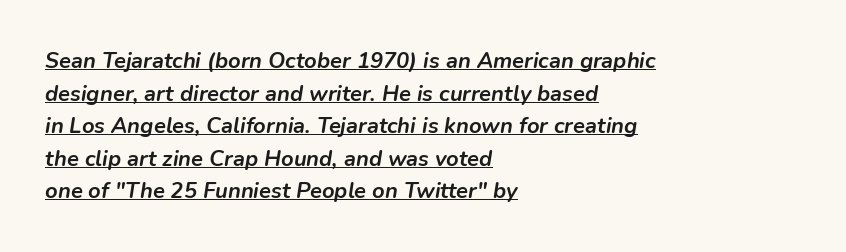
Q: Is the text bold? A: Yes.
Q: Is the text italic (slanted)? A: Yes, it leans right by about 9 degrees.
Q: Is the text underlined? A: Yes.
Q: How is the paragraph aligned? A: Left-aligned.
Q: Is the spacing between letters normal or unusually wide? A: Normal.
Q: Is the spacing between lines tight, normal or loose? A: Normal.
